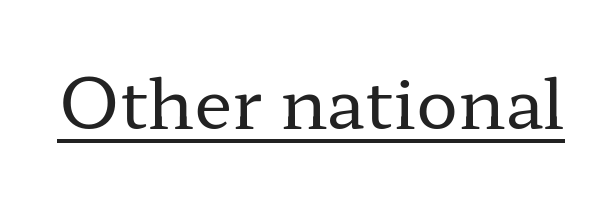
{"serif": "yes", "italic": "no", "bold": "no", "weight": "regular", "width": "wide", "stroke_contrast": "low", "x_height": "medium", "monospaced": "no", "underline": "yes", "letter_spacing": "normal", "letter_spacing_em": 0.0, "glyph_px": 70}
